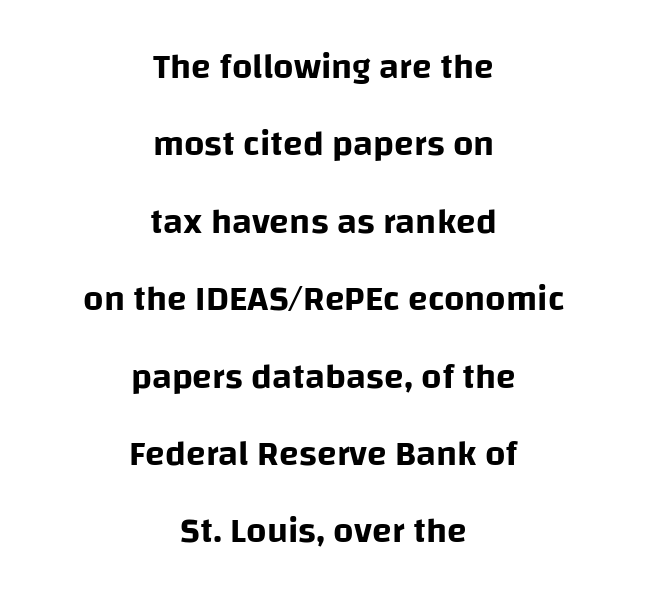
There is no visible air inserted between adjacent glyphs. Varying glyph widths throughout — classic text-font behaviour. No italicization has been applied; the sample stays upright. Nobody drew a line under any word here. The rendering uses a large line-height, opening up the rows.
